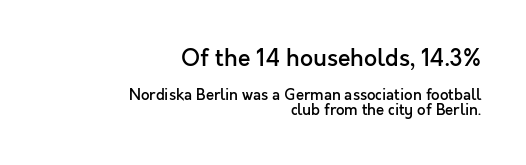
{"italic": "no", "bold": "semi", "underline": "no", "align": "right", "line_spacing": "tight", "line_spacing_ratio": 0.98, "letter_spacing": "normal", "letter_spacing_em": 0.0, "larger_block": "first", "size_ratio": 1.53, "glyph_px": 23}
